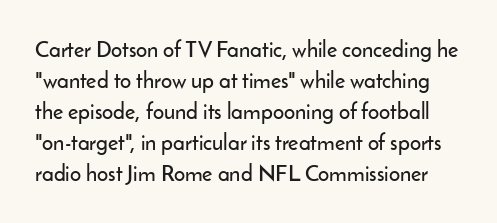
Q: Is the text italic (slanted)? A: No, it is upright.
Q: Is the text underlined? A: No.
Q: Is the spacing between letters normal or unusually wide? A: Normal.
Q: Is the spacing between lines tight, normal or loose? A: Normal.
